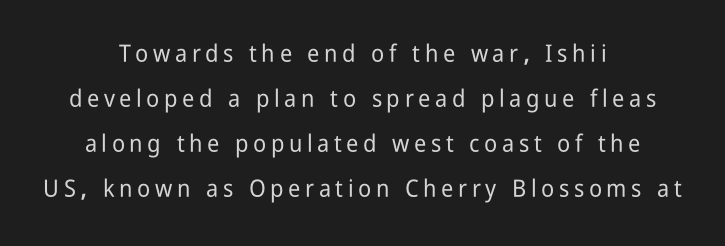
Q: Is the text italic (slanted)? A: No, it is upright.
Q: Is the text underlined? A: No.
Q: How is the paragraph aligned? A: Centered.
